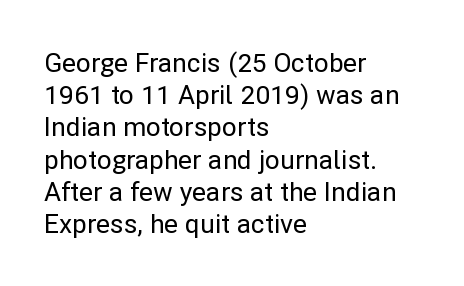
The image shows 26 px text type, upright; set left-aligned, line spacing 1.24x, normal letter spacing, not underlined.
